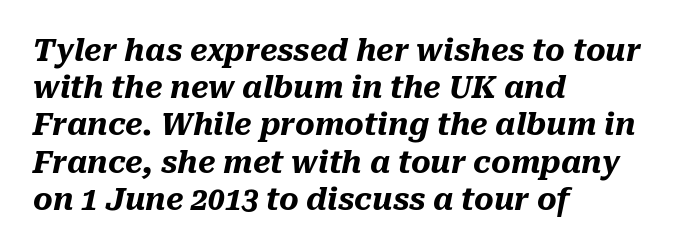
Looks like regular typesetting: each glyph gets only the width it needs. The type is set solid horizontally, with unmodified tracking. The typesetting leans heavy: a genuine bold. The words here are not underlined. Each line starts at the same left margin while the right side varies. Slanted lettering throughout.
